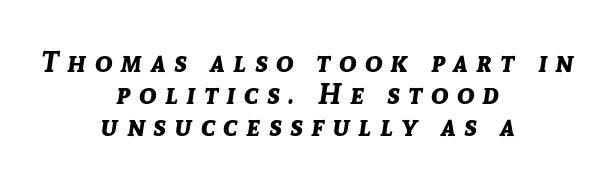
The image shows 29 px bold type, italic (leaning right); set centered, tight line spacing (1.11x), unusually wide letter spacing (+0.29 em), not underlined; low stroke contrast and a medium x-height.
